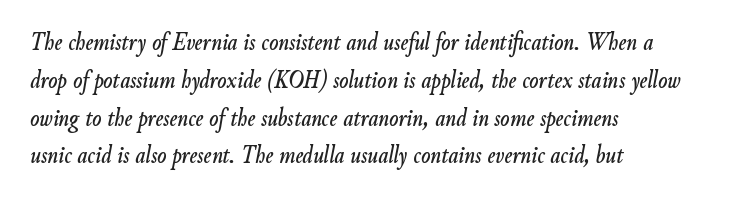
Style check: oblique. Tracking here is standard; glyphs follow each other at the usual distance. A bare baseline throughout the passage. Teacher's note: observe the even left margin — that is flush-left alignment. Interline gaps are of average width in this sample.
